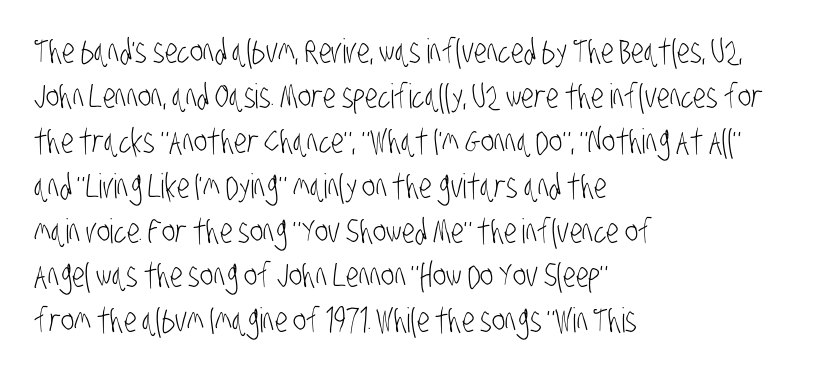
{"serif": "no", "bold": "no", "weight": "light", "width": "condensed", "stroke_contrast": "low", "x_height": "large", "monospaced": "no", "underline": "no", "align": "left", "line_spacing": "normal", "line_spacing_ratio": 1.32, "letter_spacing": "normal", "letter_spacing_em": 0.0, "glyph_px": 34}
